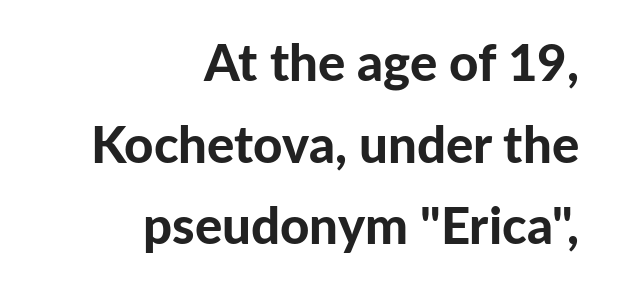
{"serif": "no", "italic": "no", "bold": "yes", "weight": "bold", "width": "normal", "stroke_contrast": "low", "x_height": "medium", "monospaced": "no", "underline": "no", "align": "right", "line_spacing": "normal", "line_spacing_ratio": 1.6, "letter_spacing": "normal", "letter_spacing_em": 0.0, "glyph_px": 51}
